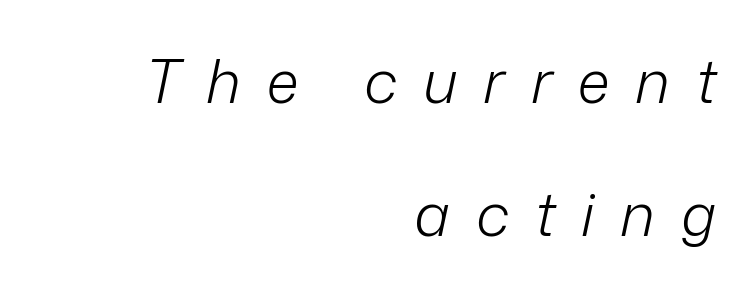
Q: Is the text bold? A: No.
Q: Is the text italic (slanted)? A: Yes, it leans right by about 12 degrees.
Q: Is the text underlined? A: No.
Q: How is the paragraph aligned? A: Right-aligned.
Q: Is the spacing between letters normal or unusually wide? A: Unusually wide.
Q: Is the spacing between lines tight, normal or loose? A: Loose.
Q: Width (condensed, normal, or wide)? A: Normal.
Q: Stroke contrast? A: Low.
Q: x-height? A: Medium.
Q: Monospaced? A: No.
